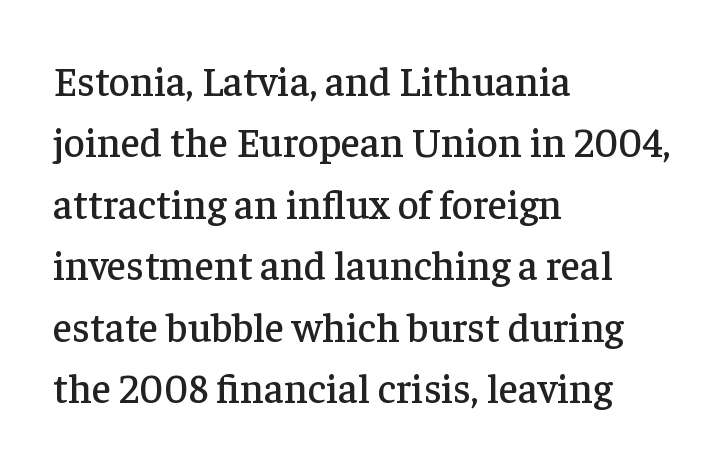
{"serif": "yes", "italic": "no", "width": "normal", "stroke_contrast": "low", "x_height": "medium", "monospaced": "no", "underline": "no", "align": "left", "line_spacing": "normal", "line_spacing_ratio": 1.5, "letter_spacing": "normal", "letter_spacing_em": 0.0, "glyph_px": 41}
